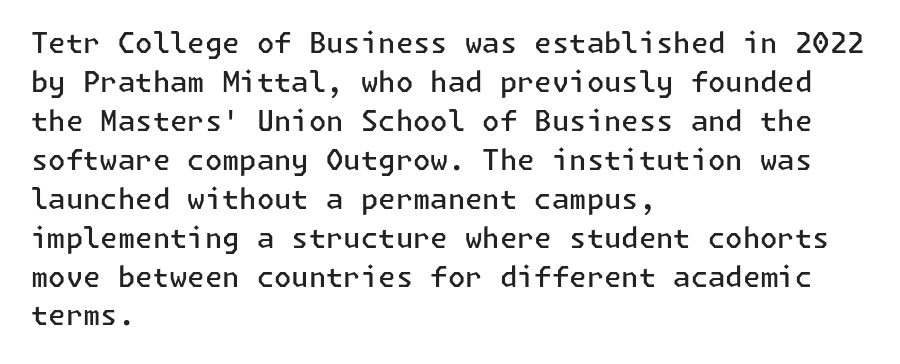
Ascenders rise straight up at ninety degrees. Vertically, the passage feels balanced, rows spaced as you'd expect. Alignment: flush left. The rendering uses a semibold face; strokes are thickened but not to full bold.
